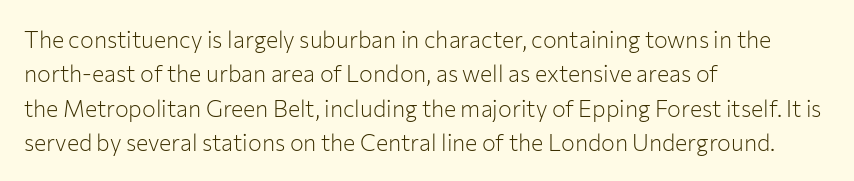
Observe the ordinary spacing: letters are neighbours, not strangers. Only glyphs here, with clear space below each row. Honestly, the row spacing looks completely unremarkable. No letter is thick-stroked: the sample isn't bold.
